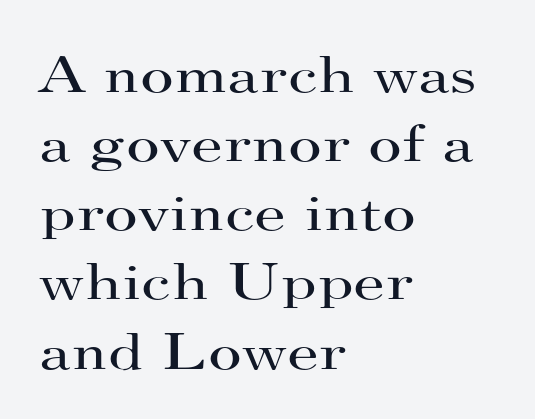
{"serif": "yes", "italic": "no", "bold": "no", "weight": "regular", "width": "wide", "stroke_contrast": "high", "x_height": "small", "monospaced": "no", "underline": "no", "align": "left", "line_spacing": "normal", "line_spacing_ratio": 1.33, "letter_spacing": "normal", "letter_spacing_em": 0.0, "glyph_px": 52}
